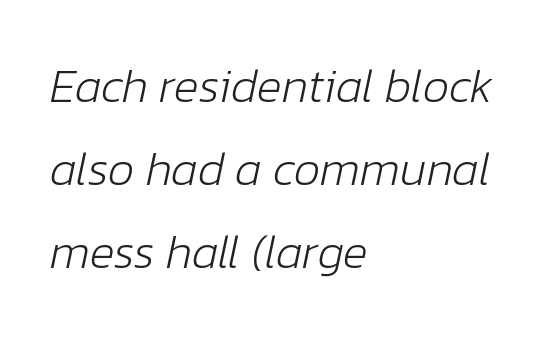
{"italic": "yes", "lean": "right", "slant_degrees": 12, "bold": "no", "weight": "light", "width": "normal", "stroke_contrast": "low", "x_height": "medium", "monospaced": "no", "underline": "no", "align": "left", "line_spacing_ratio": 1.77, "letter_spacing": "normal", "letter_spacing_em": 0.0, "glyph_px": 47}
